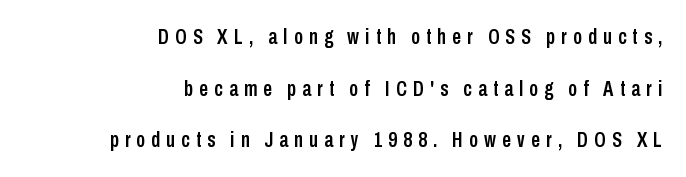
Q: Is the text italic (slanted)? A: No, it is upright.
Q: Is the text underlined? A: No.
Q: How is the paragraph aligned? A: Right-aligned.
Q: Is the spacing between letters normal or unusually wide? A: Unusually wide.
Q: Is the spacing between lines tight, normal or loose? A: Loose.
